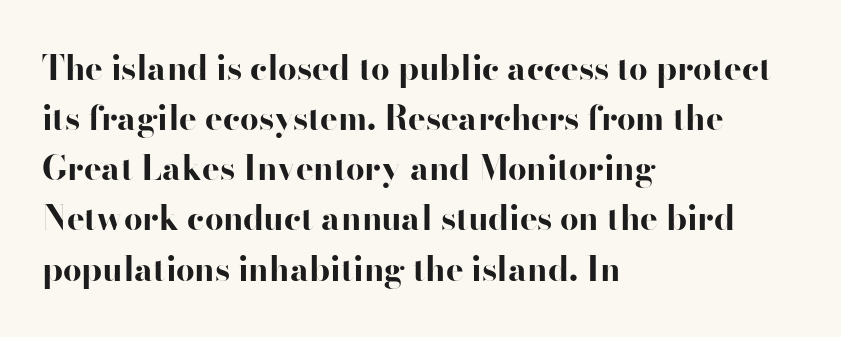
The image shows 33 px bold, wide sans-serif type, upright; set left-aligned, normal line spacing (1.52x), normal letter spacing, not underlined; high stroke contrast and a small x-height.
